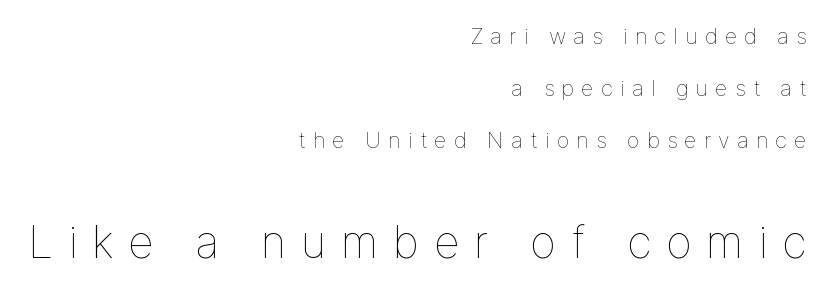
{"italic": "no", "bold": "no", "weight": "thin", "width": "normal", "stroke_contrast": "low", "x_height": "medium", "monospaced": "no", "underline": "no", "align": "right", "line_spacing": "loose", "line_spacing_ratio": 2.37, "letter_spacing": "wide", "letter_spacing_em": 0.32, "larger_block": "second", "size_ratio": 2.05, "glyph_px": 45}
